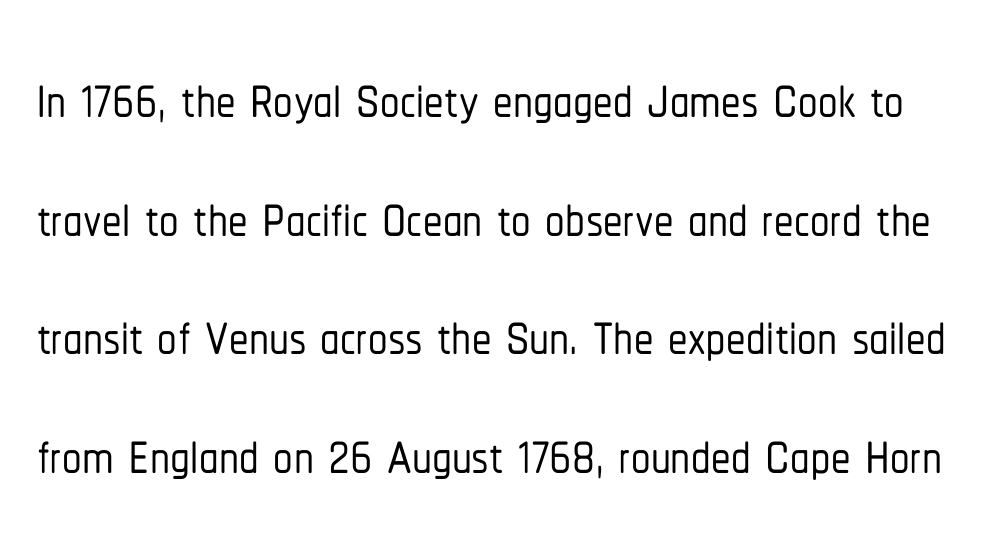
Q: Is the text italic (slanted)? A: No, it is upright.
Q: Is the typeface a serif or a sans-serif typeface? A: Sans-serif.
Q: Is the text underlined? A: No.
Q: Is the spacing between letters normal or unusually wide? A: Normal.
Q: Is the spacing between lines tight, normal or loose? A: Normal.
Q: Width (condensed, normal, or wide)? A: Condensed.
Q: Stroke contrast? A: Low.
Q: x-height? A: Medium.
Q: Monospaced? A: No.
